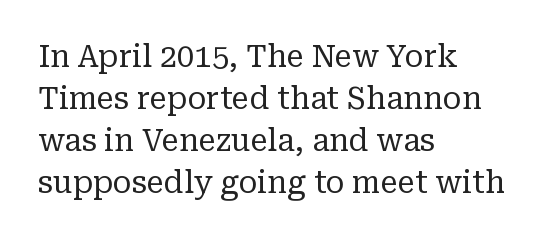
The passage shown is not underscored anywhere. Where is the straight margin? On the left. A typesetter would mark this as roman, not italic. The passage shown is typeset with a serif family. The rows are spaced the way most documents space them. Weight class: somewhere from thin through regular.
